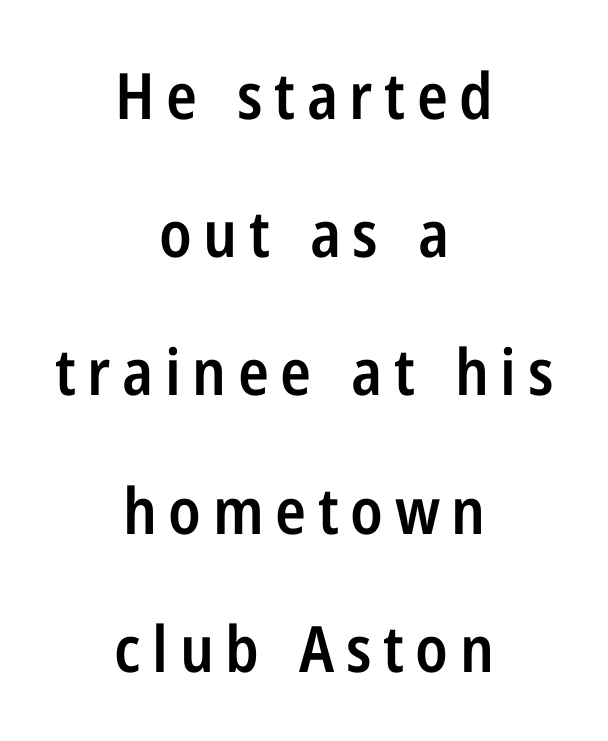
Is this a fixed-width face? No — the glyphs have proportional, varying widths. Heft: intermediate — a semibold. The lettering holds an erect, upright posture throughout. The area under the type is left untouched.
